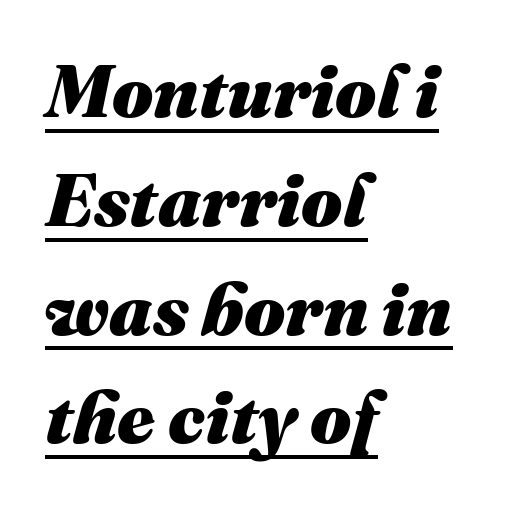
The typesetting leans heavy: a genuine bold. The rendering applies a slant to the glyphs. Line spacing here is normal. The letters sit at their default tracking, neither squeezed nor spread. Horizontally, the lines are justified to the leading edge only. A baseline rule has been typeset under these characters.
